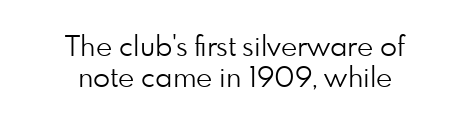
The image shows 28 px light sans-serif type, upright; set centered, tight line spacing (1.12x), normal letter spacing, not underlined; low stroke contrast and a small x-height.
